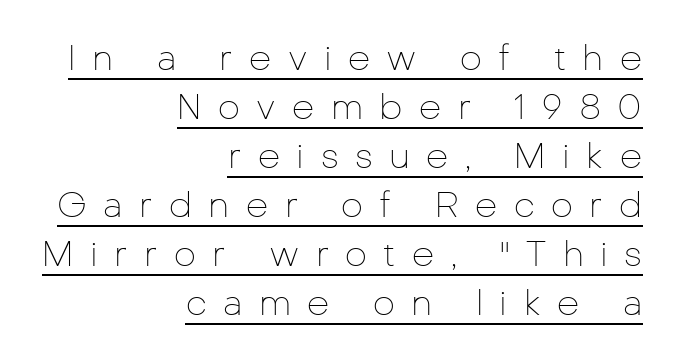
Q: Is the text bold? A: No.
Q: Is the text italic (slanted)? A: No, it is upright.
Q: Is the typeface a serif or a sans-serif typeface? A: Sans-serif.
Q: Is the text underlined? A: Yes.
Q: How is the paragraph aligned? A: Right-aligned.
Q: Is the spacing between letters normal or unusually wide? A: Unusually wide.
Q: Is the spacing between lines tight, normal or loose? A: Normal.
Q: Width (condensed, normal, or wide)? A: Normal.
Q: Stroke contrast? A: Low.
Q: x-height? A: Medium.
Q: Monospaced? A: No.
